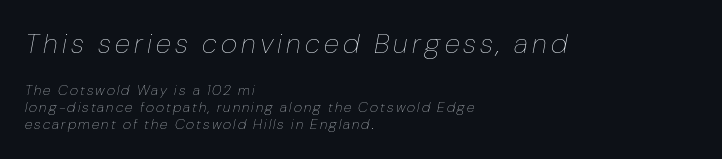
Q: Is the text bold? A: No.
Q: Is the text italic (slanted)? A: Yes, it leans right by about 10 degrees.
Q: Is the text underlined? A: No.
Q: How is the paragraph aligned? A: Left-aligned.
Q: Which block of text is set in a larger size, the first (top) or the second (bottom)? A: The first (top) one.
Q: Width (condensed, normal, or wide)? A: Normal.
Q: Stroke contrast? A: Low.
Q: x-height? A: Medium.
Q: Monospaced? A: No.
